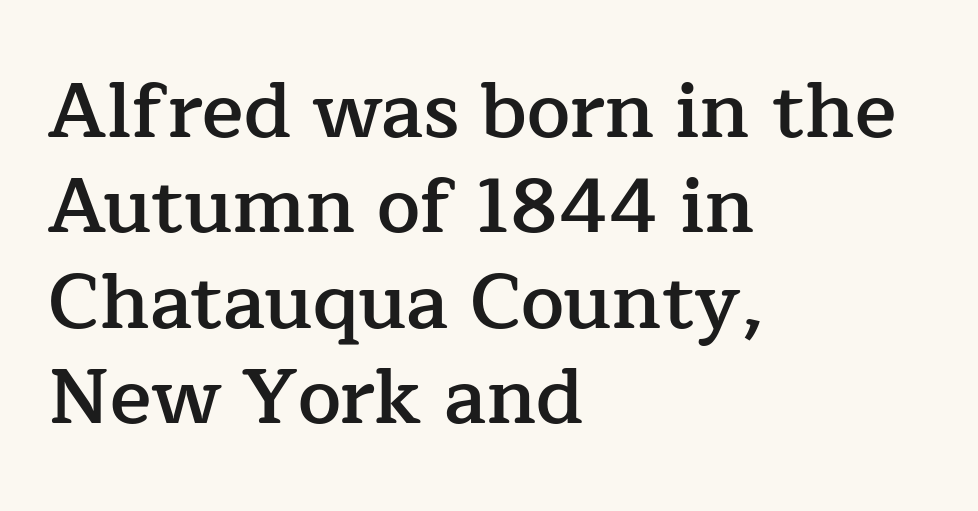
Q: Is the text bold? A: Semi-bold.
Q: Is the text italic (slanted)? A: No, it is upright.
Q: Is the typeface a serif or a sans-serif typeface? A: Serif.
Q: Is the text underlined? A: No.
Q: How is the paragraph aligned? A: Left-aligned.
Q: Is the spacing between letters normal or unusually wide? A: Normal.
Q: Width (condensed, normal, or wide)? A: Normal.
Q: Stroke contrast? A: Low.
Q: x-height? A: Medium.
Q: Monospaced? A: No.
